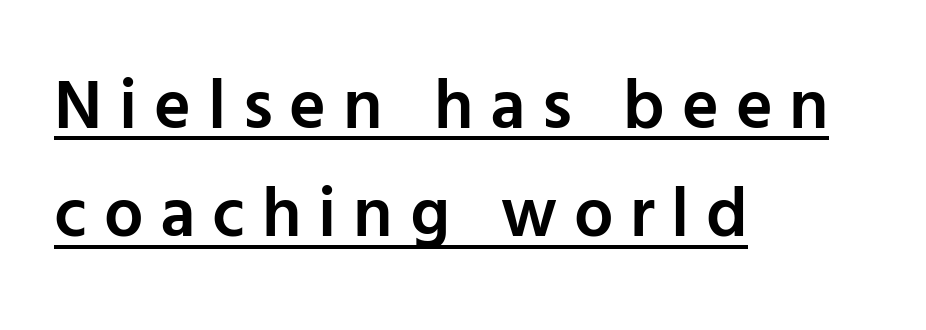
The image shows 70 px semibold sans-serif type, upright; set left-aligned, normal line spacing (1.55x), unusually wide letter spacing (+0.24 em), underlined; low stroke contrast and a medium x-height.
